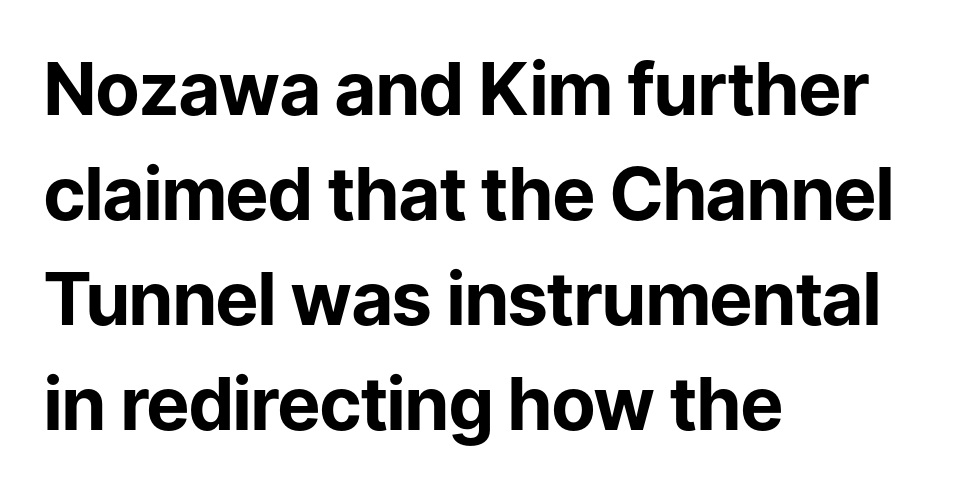
Students, observe: this is what conventionally led text looks like. In CSS terms this would be text-align: left. Stroke terminals: plain, sans-serif. The horizontal fit of the characters is conventional and even. The rendering uses natural spacing where letterforms have individual widths. The typography opts for an upright posture over an oblique one.
